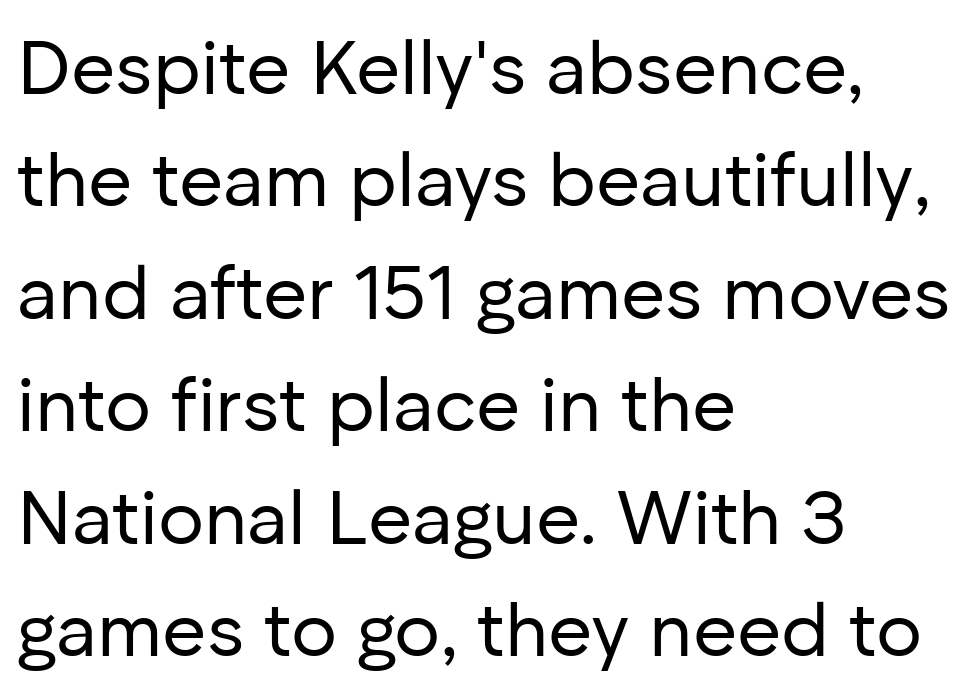
{"serif": "no", "italic": "no", "bold": "no", "weight": "regular", "width": "normal", "stroke_contrast": "low", "x_height": "medium", "monospaced": "no", "underline": "no", "align": "left", "line_spacing": "normal", "line_spacing_ratio": 1.48, "letter_spacing": "normal", "letter_spacing_em": 0.0, "glyph_px": 76}
